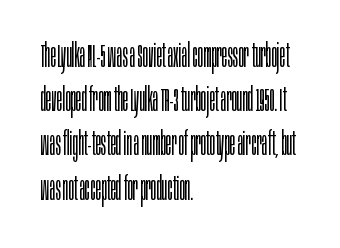
The image shows 33 px light, condensed sans-serif type, upright; set left-aligned, normal line spacing (1.34x), normal letter spacing, not underlined; low stroke contrast and a large x-height.
